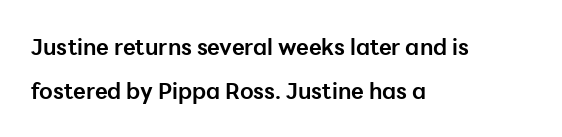
The image shows 22 px bold type, upright; set left-aligned, loose line spacing (1.99x), normal letter spacing, not underlined.
